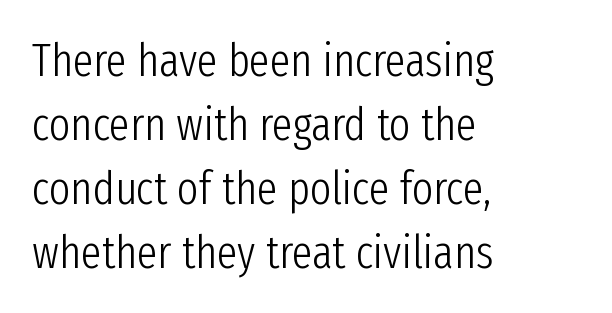
Stroke terminals: plain, sans-serif. The ragged edge is on the right, which tells us the setting is flush left. Note the varied advance widths — an 'i' is clearly narrower than an 'm'. Inter-character spacing is left at the font's built-in metrics.
